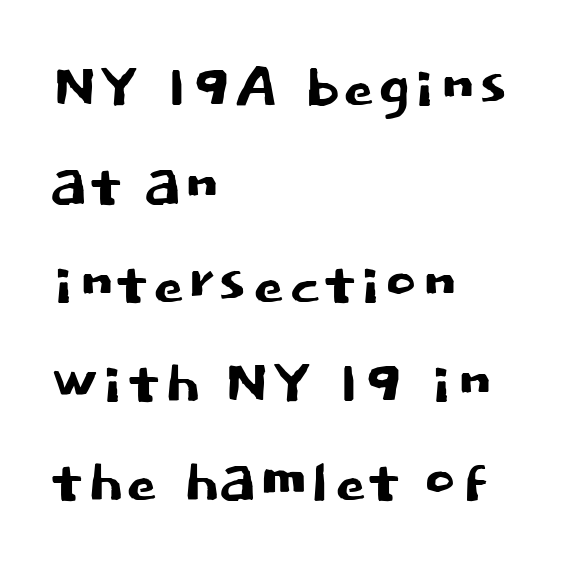
The image shows 79 px sans-serif type, upright; set left-aligned, normal line spacing (1.25x), normal letter spacing, not underlined; low stroke contrast and a large x-height.
